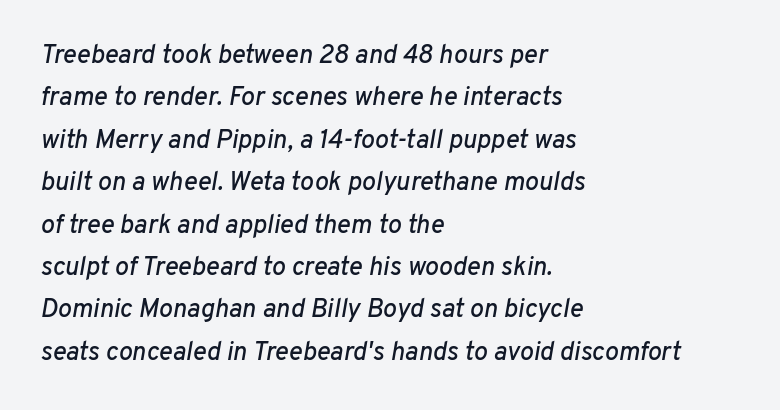
{"italic": "yes", "lean": "right", "slant_degrees": 10, "underline": "no", "align": "left", "line_spacing": "normal", "line_spacing_ratio": 1.63, "letter_spacing": "normal", "letter_spacing_em": 0.0, "glyph_px": 26}
